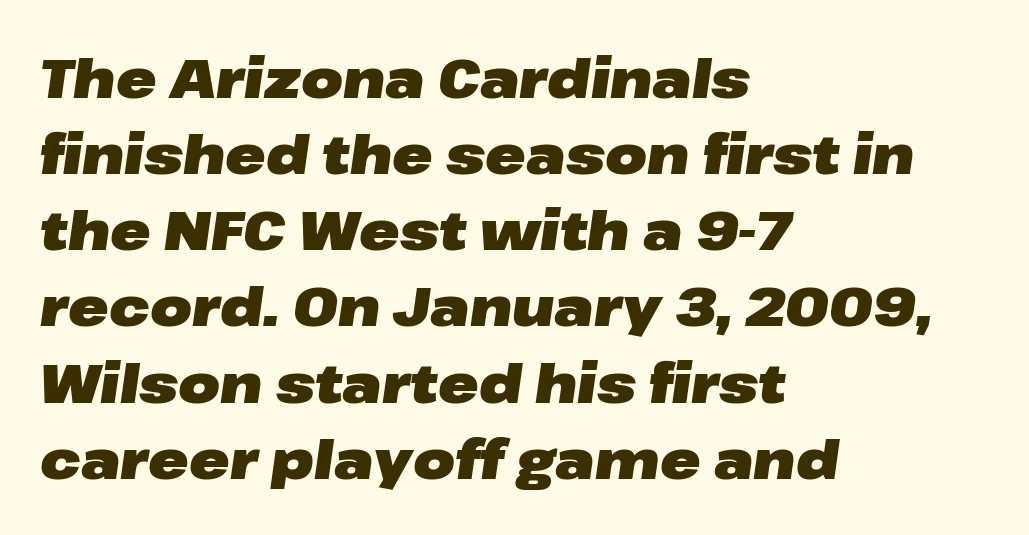
The image shows 54 px heavy, wide type, italic (leaning right); set left-aligned, normal line spacing (1.41x), normal letter spacing, not underlined; low stroke contrast and a medium x-height.
